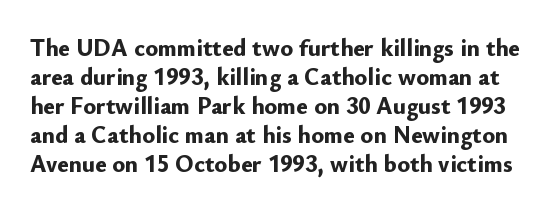
Weight check: bold — yes, fully. Does extra space separate the letters? No, they use regular spacing. The font's upright variant was chosen for this text. Bare-footed words on every line.
